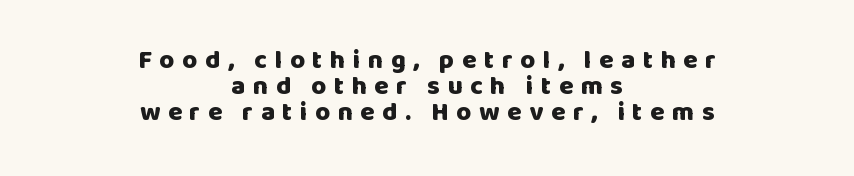
{"italic": "no", "bold": "yes", "underline": "no", "align": "center", "line_spacing": "tight", "line_spacing_ratio": 1.0, "letter_spacing": "wide", "letter_spacing_em": 0.29, "glyph_px": 26}
